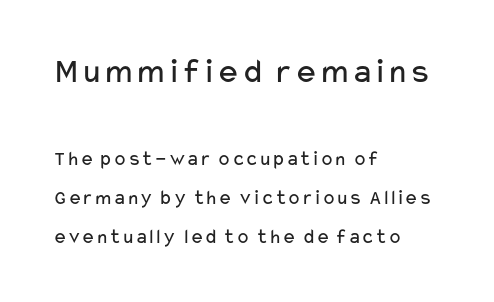
These glyphs show unthickened strokes, regular width or finer. Students, note that the glyphs here touch the page at normal intervals. Each letter's strokes conclude bluntly, with no projecting serifs. You could not count columns in this text — the font is proportionally spaced.
